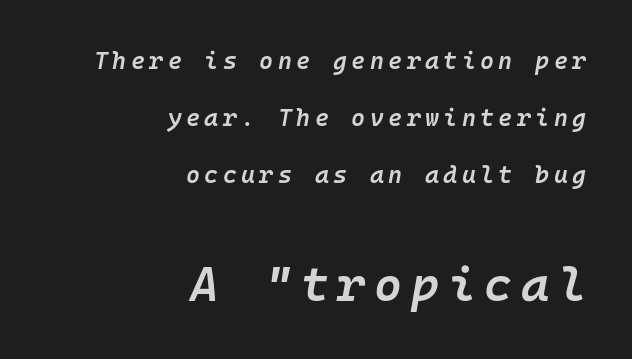
{"italic": "yes", "lean": "right", "slant_degrees": 10, "bold": "semi", "weight": "semibold", "width": "normal", "stroke_contrast": "low", "x_height": "medium", "monospaced": "yes", "underline": "no", "align": "right", "line_spacing": "loose", "line_spacing_ratio": 2.38, "larger_block": "second", "size_ratio": 2.0, "glyph_px": 48}
